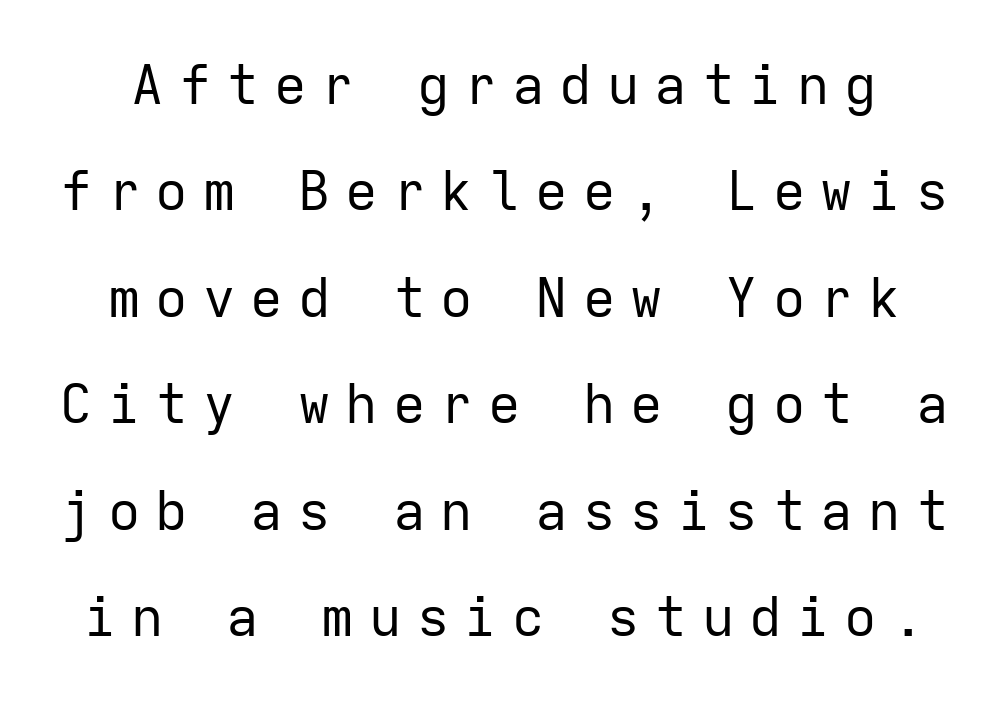
The vertical gap from one line to the next is large. Spacing verdict: monospaced, one width for all characters. You can tell from the bare stems that sans-serif type was used. The weight would be labelled regular, book, light, or lighter still.
